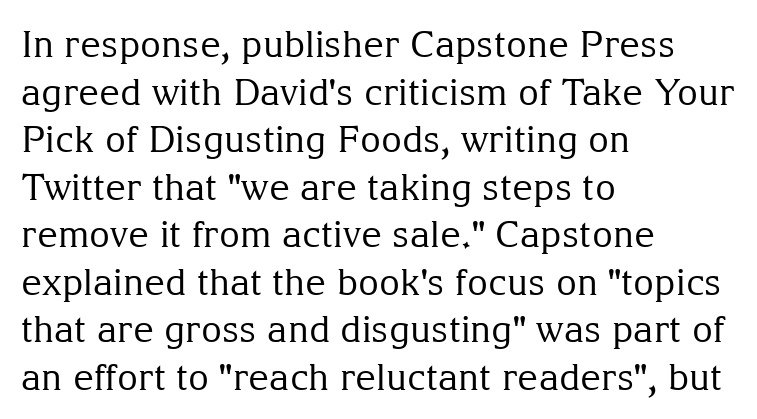
The letters stand upright; this is a roman face. The passage shown stacks its lines at a standard gap. Underline: absent. The typesetting does not lean heavy: it is not bold. Honestly, the letter spacing is just normal — you wouldn't notice it.
